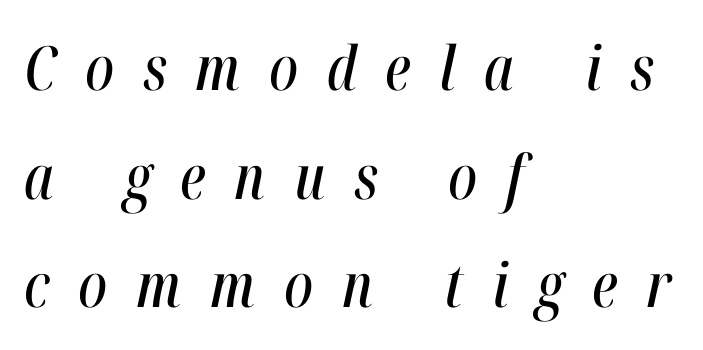
The letters are slanted; this is an italic face. Think of a printed novel: that variable character pitch is what you see here. Which margin do the lines hug? The left one — the right edge is uneven. Underlining? Definitely not there.
